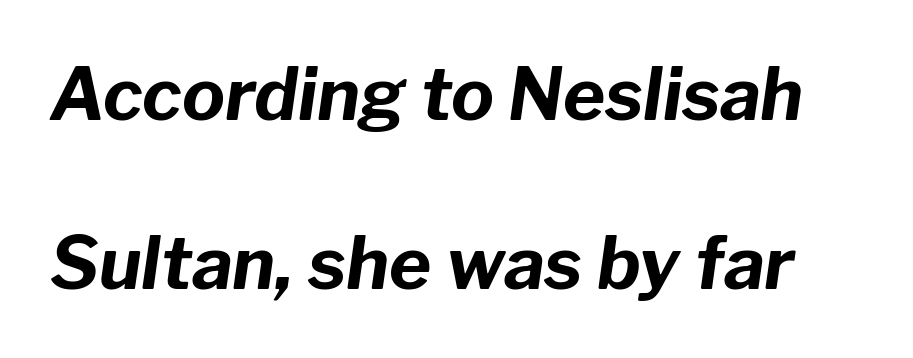
Q: Is the text bold? A: Yes.
Q: Is the text italic (slanted)? A: Yes, it leans right by about 8 degrees.
Q: Is the text underlined? A: No.
Q: Is the spacing between letters normal or unusually wide? A: Normal.
Q: Is the spacing between lines tight, normal or loose? A: Loose.
Q: Width (condensed, normal, or wide)? A: Normal.
Q: Stroke contrast? A: Low.
Q: x-height? A: Medium.
Q: Monospaced? A: No.
